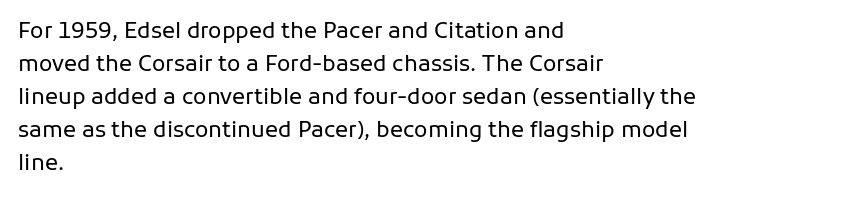
Q: Is the text bold? A: No.
Q: Is the text italic (slanted)? A: No, it is upright.
Q: Is the text underlined? A: No.
Q: How is the paragraph aligned? A: Left-aligned.
Q: Is the spacing between letters normal or unusually wide? A: Normal.
Q: Is the spacing between lines tight, normal or loose? A: Normal.
